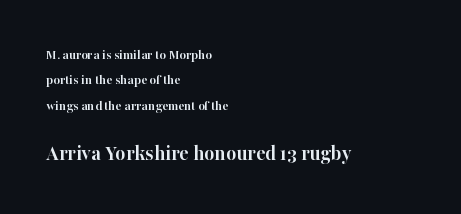
{"italic": "no", "bold": "yes", "underline": "no", "align": "left", "line_spacing_ratio": 1.82, "letter_spacing": "normal", "letter_spacing_em": 0.0, "larger_block": "second", "size_ratio": 1.57, "glyph_px": 22}
